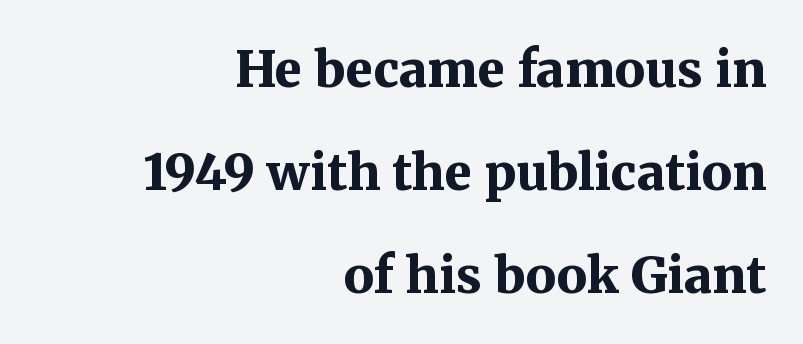
Unlike a clean sans, this face finishes its strokes with serifs. Caption: bold face, heavy strokes. The zone under the glyphs is completely vacant. Compared with typical body copy, the letter spacing here is the same.
